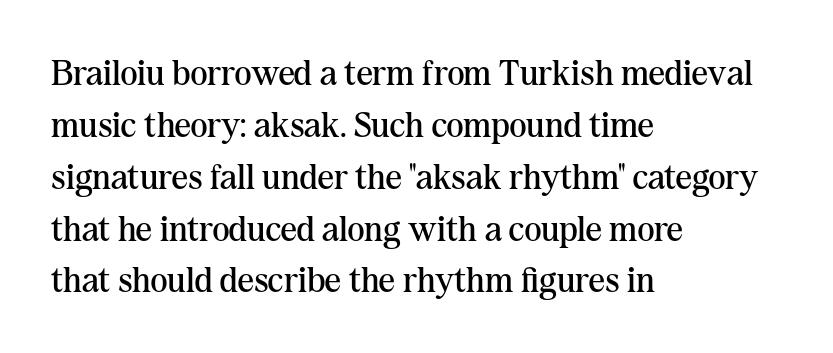
Look at the tracking — it's just the regular setting, nothing added. The letters carry serifs — small finishing strokes at the ends of their stems. Designer's note — italics off, roman on. Anything drawn beneath the words? Only blank space.
